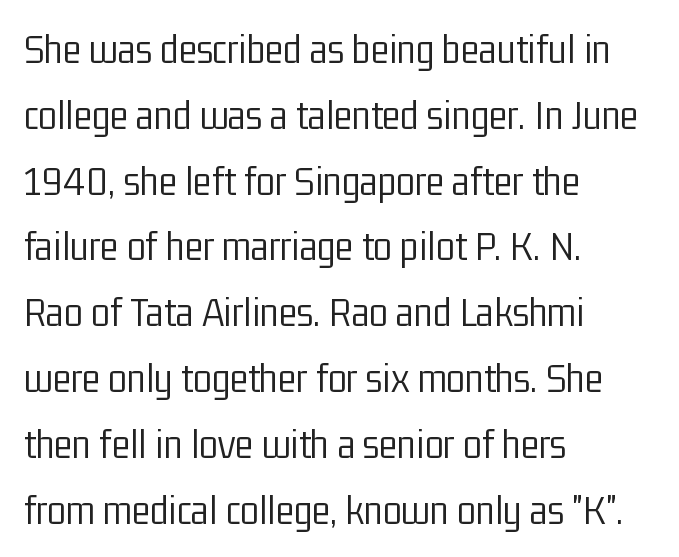
{"serif": "no", "italic": "no", "bold": "no", "weight": "light", "width": "condensed", "stroke_contrast": "low", "x_height": "medium", "monospaced": "no", "underline": "no", "align": "left", "line_spacing": "normal", "line_spacing_ratio": 1.53, "letter_spacing": "normal", "letter_spacing_em": 0.0, "glyph_px": 43}
